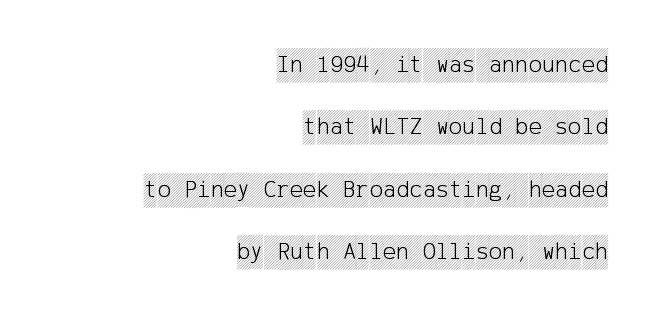
Nothing unusual about the tracking: characters are spaced as the font intends. Does the leading feel generous? Absolutely, it's lavish. Plain, unruled lines of type. Do the letters lean? They stand straight.
